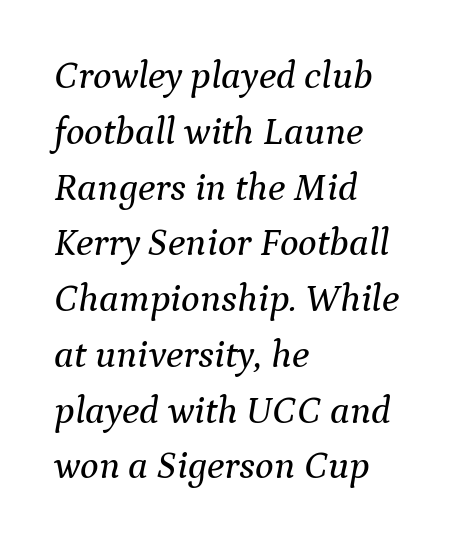
{"serif": "yes", "italic": "yes", "lean": "right", "slant_degrees": 9, "width": "normal", "stroke_contrast": "medium", "x_height": "medium", "monospaced": "no", "underline": "no", "align": "left", "line_spacing": "normal", "line_spacing_ratio": 1.43, "letter_spacing": "normal", "letter_spacing_em": 0.0, "glyph_px": 39}
